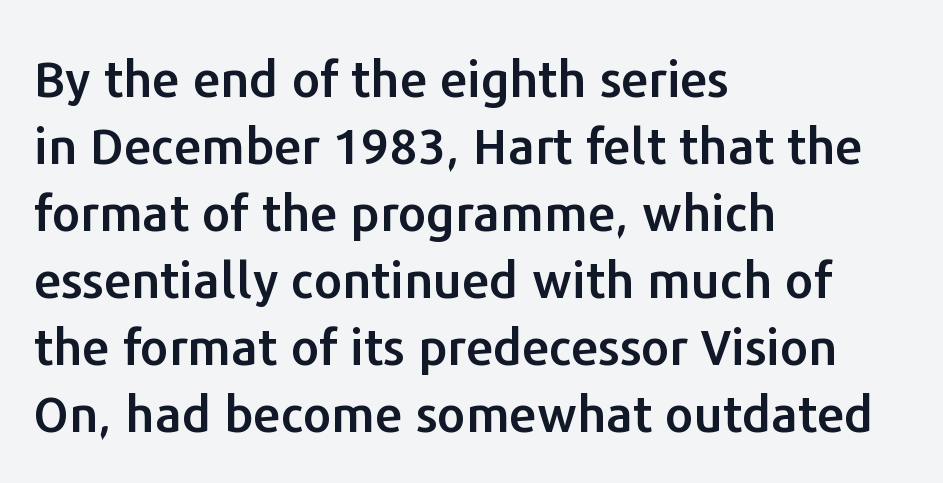
Q: Is the text italic (slanted)? A: No, it is upright.
Q: Is the typeface a serif or a sans-serif typeface? A: Sans-serif.
Q: Is the text underlined? A: No.
Q: How is the paragraph aligned? A: Left-aligned.
Q: Is the spacing between letters normal or unusually wide? A: Normal.
Q: Is the spacing between lines tight, normal or loose? A: Normal.
Q: Width (condensed, normal, or wide)? A: Normal.
Q: Stroke contrast? A: Low.
Q: x-height? A: Medium.
Q: Monospaced? A: No.
